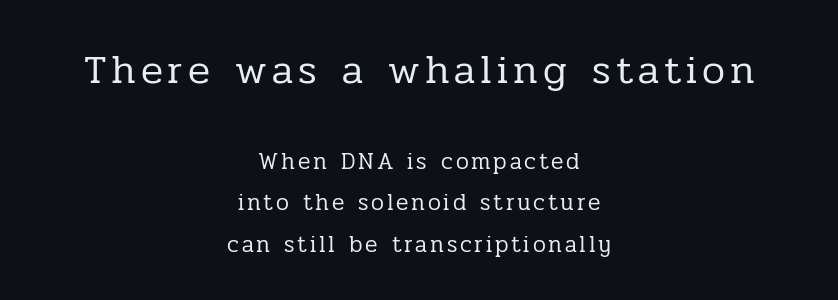
The image shows 41 px regular-weight serif type, upright; set centered, line spacing 1.79x, not underlined; the first (top) block is 1.78x larger; low stroke contrast and a medium x-height.
